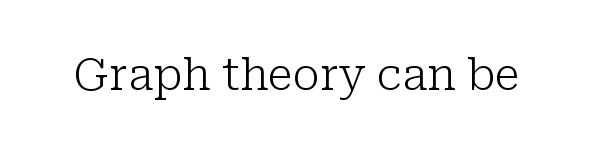
The image shows 44 px light serif type, upright; set normal letter spacing, not underlined; low stroke contrast and a medium x-height.
